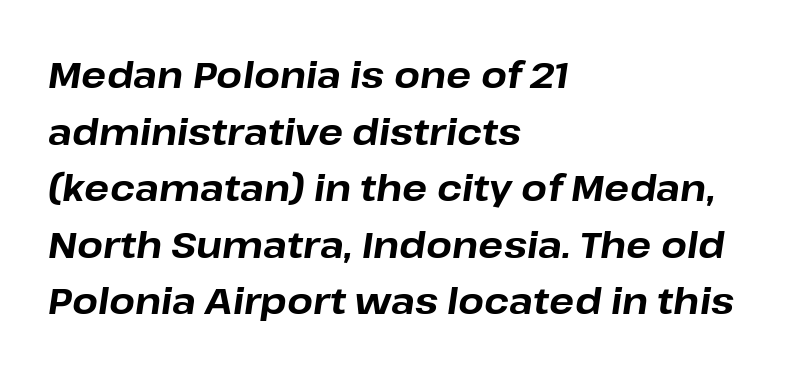
{"italic": "yes", "lean": "right", "slant_degrees": 8, "bold": "yes", "weight": "bold", "width": "normal", "stroke_contrast": "low", "x_height": "medium", "monospaced": "no", "underline": "no", "align": "left", "line_spacing": "normal", "line_spacing_ratio": 1.53, "letter_spacing": "normal", "letter_spacing_em": 0.0, "glyph_px": 37}
